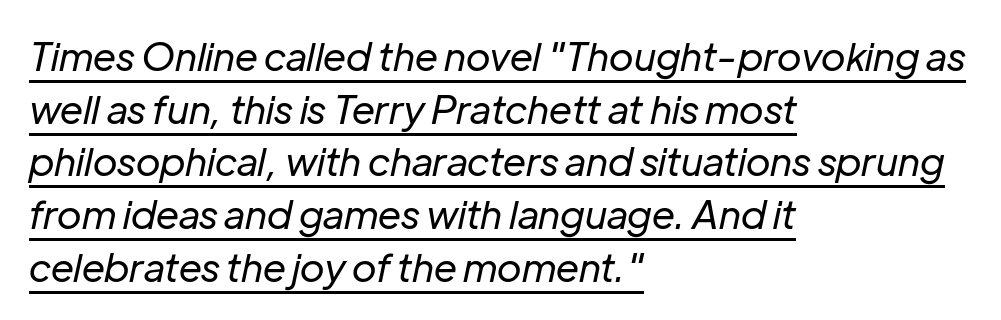
Q: Is the text bold? A: No.
Q: Is the text italic (slanted)? A: Yes, it leans right by about 12 degrees.
Q: Is the text underlined? A: Yes.
Q: How is the paragraph aligned? A: Left-aligned.
Q: Is the spacing between letters normal or unusually wide? A: Normal.
Q: Is the spacing between lines tight, normal or loose? A: Normal.
Q: Width (condensed, normal, or wide)? A: Normal.
Q: Stroke contrast? A: Low.
Q: x-height? A: Medium.
Q: Monospaced? A: No.
